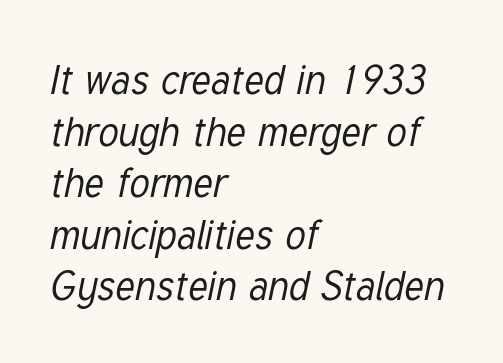
Q: Is the text bold? A: No.
Q: Is the text italic (slanted)? A: Yes, it leans right by about 12 degrees.
Q: Is the text underlined? A: No.
Q: How is the paragraph aligned? A: Left-aligned.
Q: Is the spacing between letters normal or unusually wide? A: Normal.
Q: Is the spacing between lines tight, normal or loose? A: Normal.
Q: Width (condensed, normal, or wide)? A: Condensed.
Q: Stroke contrast? A: Low.
Q: x-height? A: Medium.
Q: Monospaced? A: No.
